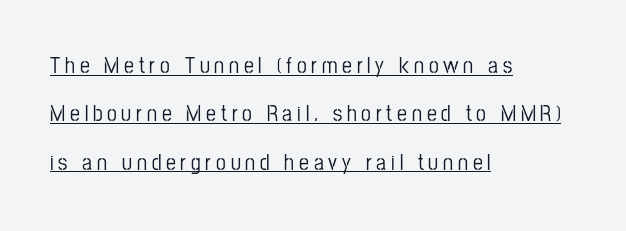
{"italic": "no", "underline": "yes", "align": "left", "line_spacing": "loose", "line_spacing_ratio": 2.2, "letter_spacing": "wide", "letter_spacing_em": 0.22, "glyph_px": 22}
